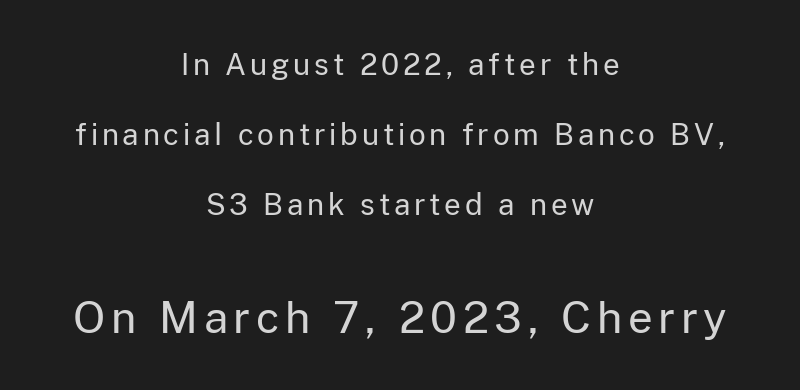
Q: Is the text bold? A: No.
Q: Is the text italic (slanted)? A: No, it is upright.
Q: Is the typeface a serif or a sans-serif typeface? A: Sans-serif.
Q: Is the text underlined? A: No.
Q: How is the paragraph aligned? A: Centered.
Q: Is the spacing between lines tight, normal or loose? A: Loose.
Q: Which block of text is set in a larger size, the first (top) or the second (bottom)? A: The second (bottom) one.
Q: Width (condensed, normal, or wide)? A: Normal.
Q: Stroke contrast? A: Low.
Q: x-height? A: Medium.
Q: Monospaced? A: No.
